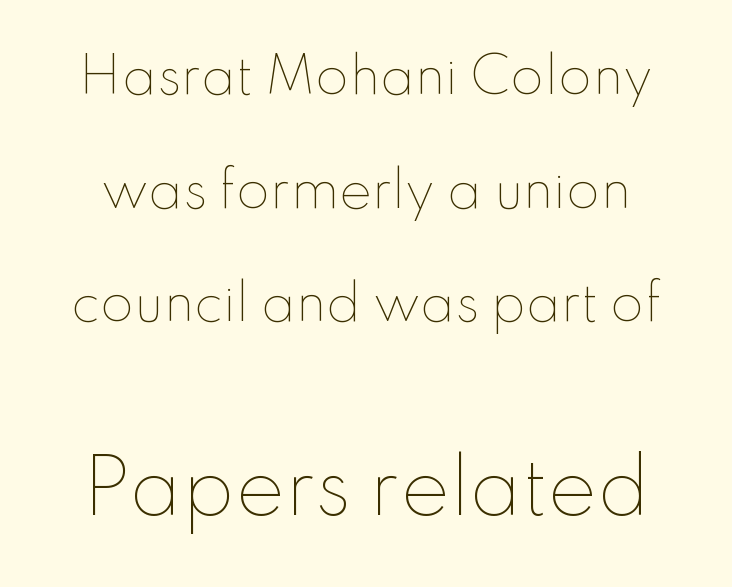
Q: Is the text bold? A: No.
Q: Is the text italic (slanted)? A: No, it is upright.
Q: Is the text underlined? A: No.
Q: Is the spacing between letters normal or unusually wide? A: Normal.
Q: Is the spacing between lines tight, normal or loose? A: Loose.
Q: Which block of text is set in a larger size, the first (top) or the second (bottom)? A: The second (bottom) one.
Q: Width (condensed, normal, or wide)? A: Normal.
Q: Stroke contrast? A: Low.
Q: x-height? A: Small.
Q: Monospaced? A: No.
